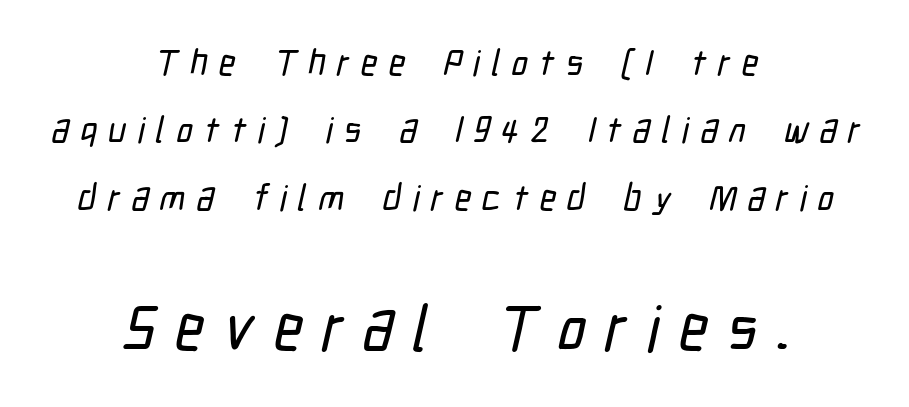
The tracking reads as deliberately expanded to a designer's eye. The more generous point size was reserved for the lower chunk. The rendering positions every line midway between the sides. Looks like regular typesetting: each glyph gets only the width it needs.
